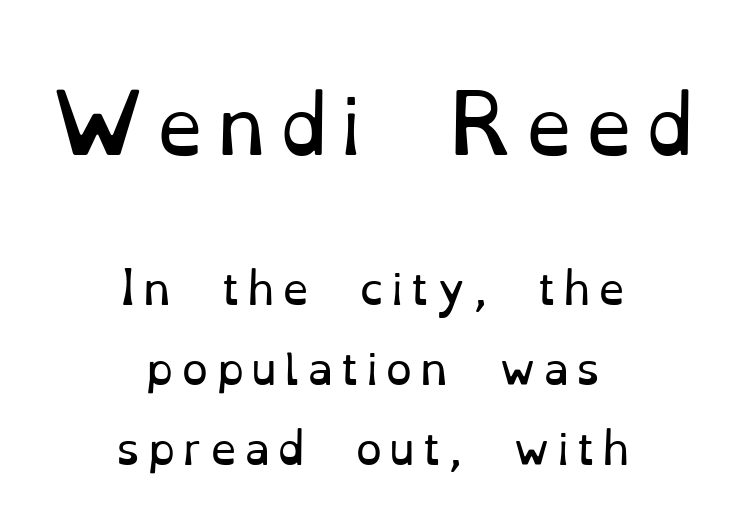
Two sizes are in play, and the larger belongs to the first block. The strokes are not fattened; the text isn't bold. Looks like regular typesetting: each glyph gets only the width it needs. The lines are quadded center.
